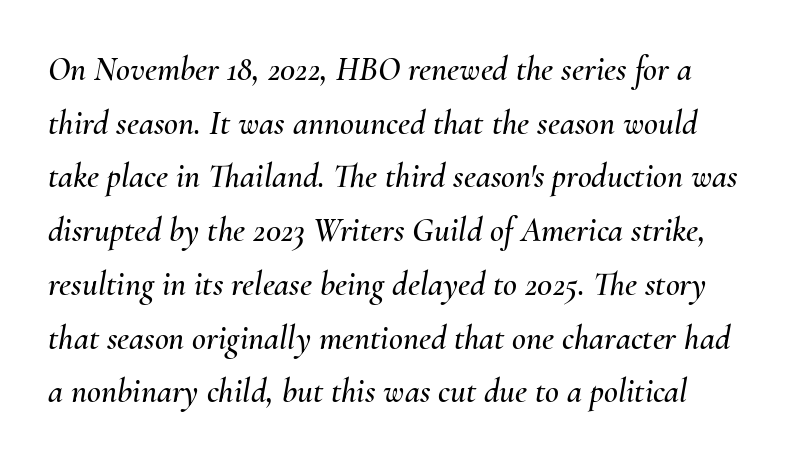
The image shows 34 px text type, italic (leaning right); set normal line spacing (1.58x), normal letter spacing, not underlined; medium stroke contrast and a small x-height.
